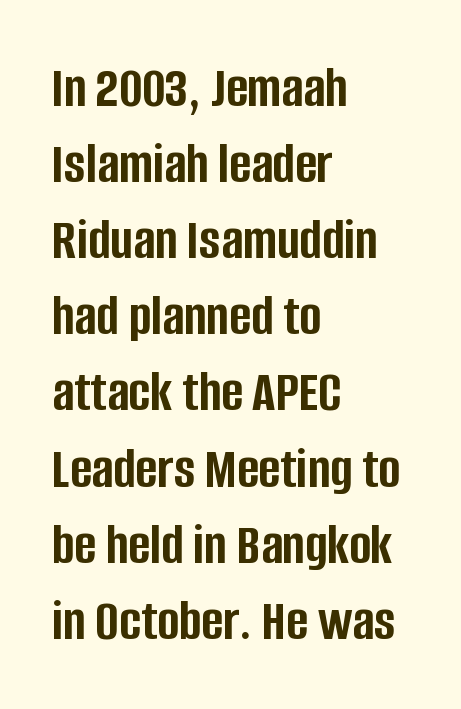
The image shows 59 px semibold, condensed sans-serif type, upright; set left-aligned, normal line spacing (1.29x), normal letter spacing, not underlined; low stroke contrast and a large x-height.
